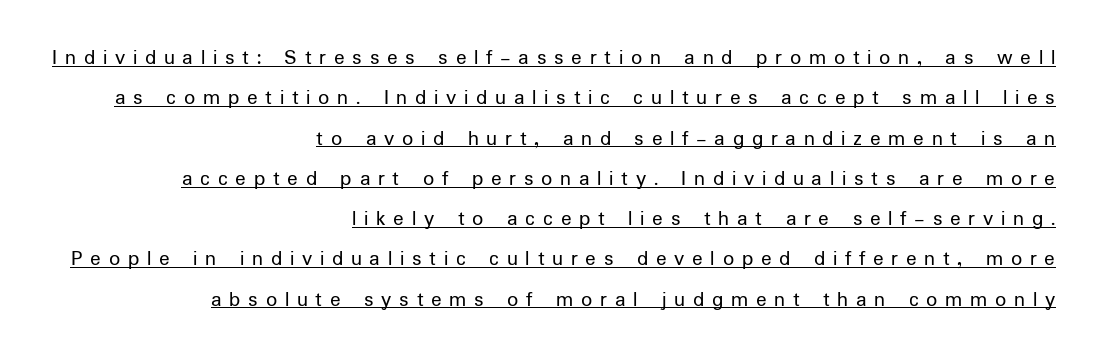
The image shows 22 px text type, upright; set right-aligned, line spacing 1.83x, unusually wide letter spacing (+0.35 em), underlined.
